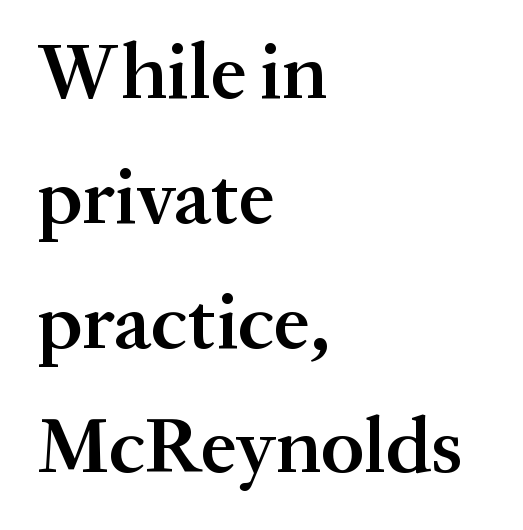
Students, observe: this is what conventionally led text looks like. Proportional: the letters do not fall into vertical columns. Glance below the letters and you will spot only blank space. Font category for this specimen: serif. If you drew a line through each stem, it would be perfectly vertical.
